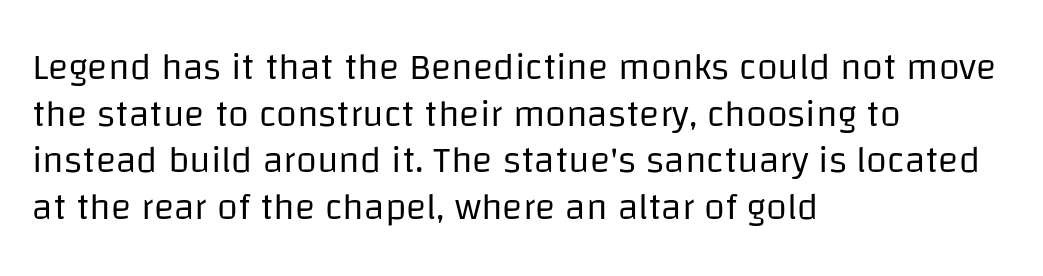
Q: Is the text bold? A: No.
Q: Is the text italic (slanted)? A: No, it is upright.
Q: Is the typeface a serif or a sans-serif typeface? A: Sans-serif.
Q: Is the text underlined? A: No.
Q: How is the paragraph aligned? A: Left-aligned.
Q: Is the spacing between letters normal or unusually wide? A: Normal.
Q: Width (condensed, normal, or wide)? A: Normal.
Q: Stroke contrast? A: Low.
Q: x-height? A: Large.
Q: Monospaced? A: No.
